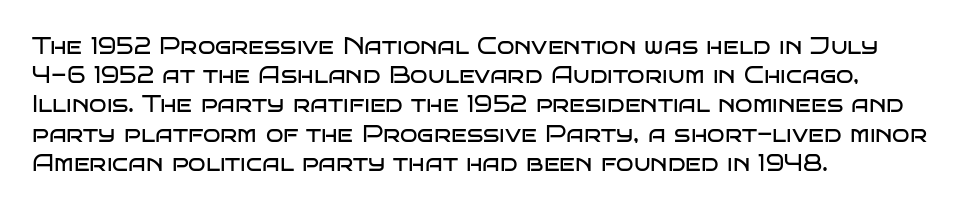
Q: Is the text bold? A: No.
Q: Is the text italic (slanted)? A: No, it is upright.
Q: Is the text underlined? A: No.
Q: How is the paragraph aligned? A: Left-aligned.
Q: Is the spacing between letters normal or unusually wide? A: Normal.
Q: Is the spacing between lines tight, normal or loose? A: Normal.
